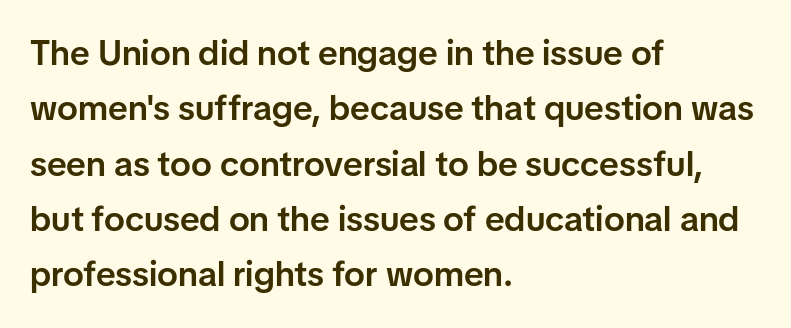
The image shows 35 px semibold sans-serif type, upright; set left-aligned, normal line spacing (1.58x), normal letter spacing, not underlined; low stroke contrast and a medium x-height.
